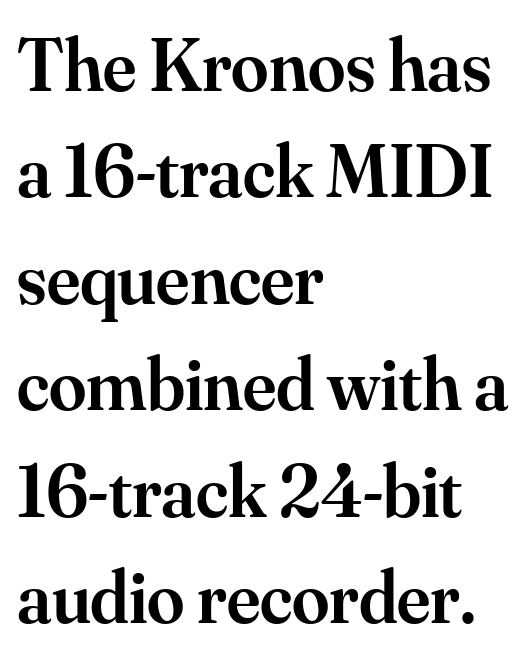
{"serif": "yes", "italic": "no", "bold": "semi", "weight": "semibold", "width": "normal", "stroke_contrast": "medium", "x_height": "small", "monospaced": "no", "underline": "no", "align": "left", "line_spacing": "normal", "line_spacing_ratio": 1.42, "letter_spacing": "normal", "letter_spacing_em": 0.0, "glyph_px": 75}
